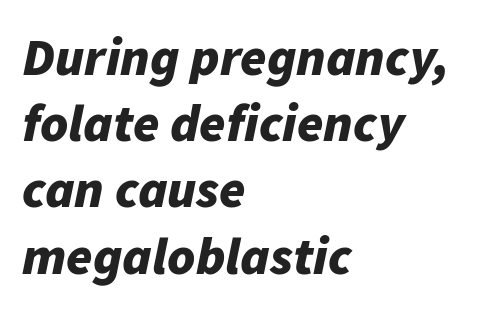
The image shows 53 px bold type, italic (leaning right); set left-aligned, normal line spacing (1.25x), normal letter spacing, not underlined; low stroke contrast and a medium x-height.
